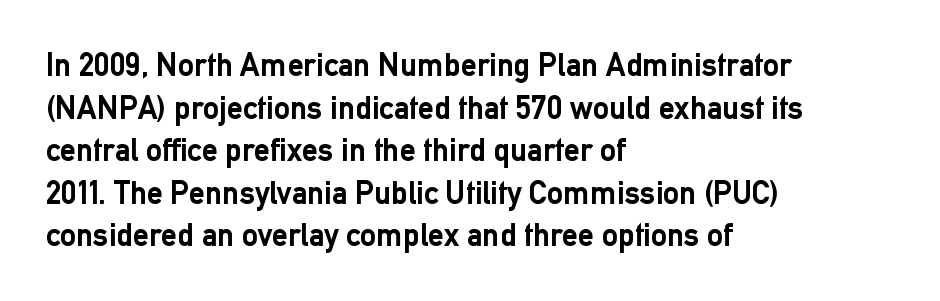
The image shows 32 px semibold sans-serif type, upright; set left-aligned, normal line spacing (1.33x), normal letter spacing, not underlined; low stroke contrast and a medium x-height.
